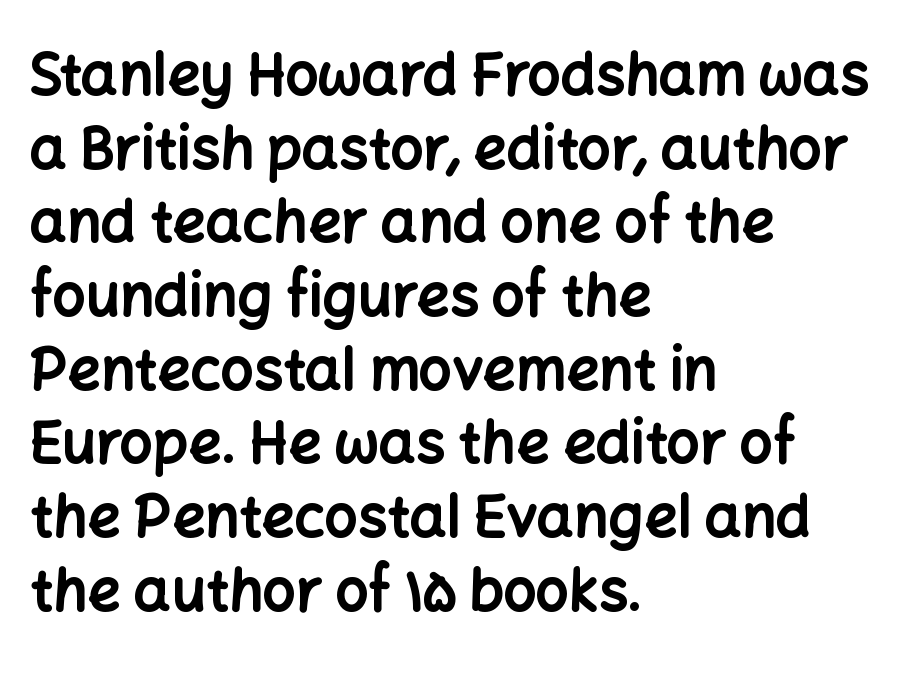
The image shows 58 px bold sans-serif type, upright; set left-aligned, normal line spacing (1.27x), normal letter spacing, not underlined; low stroke contrast and a medium x-height.
